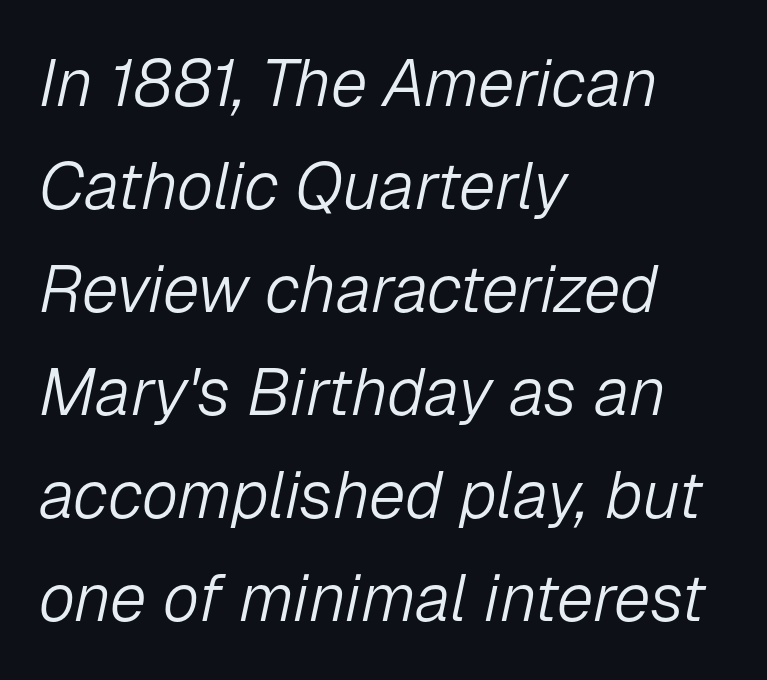
Q: Is the text bold? A: No.
Q: Is the text italic (slanted)? A: Yes, it leans right by about 12 degrees.
Q: Is the text underlined? A: No.
Q: How is the paragraph aligned? A: Left-aligned.
Q: Is the spacing between letters normal or unusually wide? A: Normal.
Q: Is the spacing between lines tight, normal or loose? A: Normal.
Q: Width (condensed, normal, or wide)? A: Normal.
Q: Stroke contrast? A: Low.
Q: x-height? A: Medium.
Q: Monospaced? A: No.
